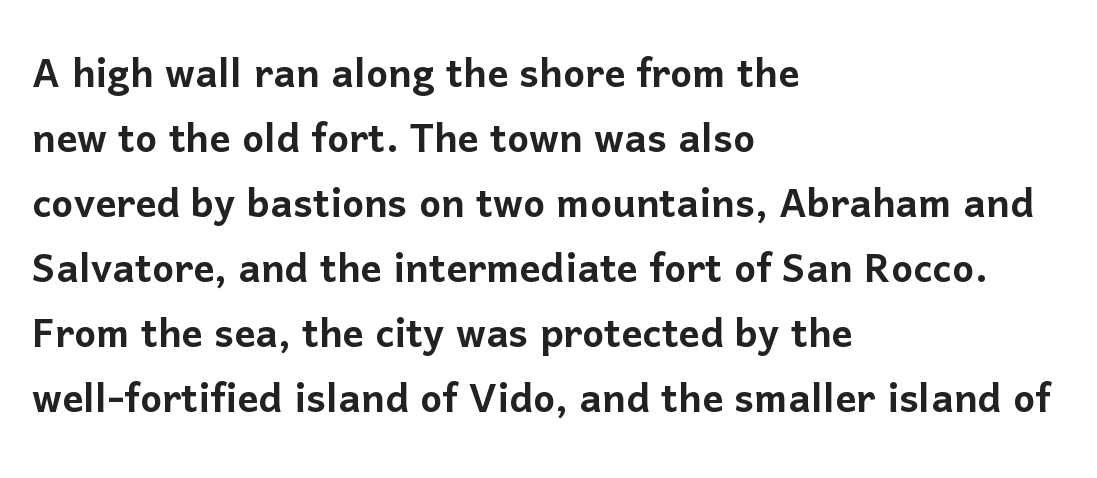
{"serif": "no", "italic": "no", "width": "normal", "stroke_contrast": "low", "x_height": "medium", "monospaced": "no", "underline": "no", "align": "left", "line_spacing": "normal", "line_spacing_ratio": 1.25, "letter_spacing": "normal", "letter_spacing_em": 0.0, "glyph_px": 52}
